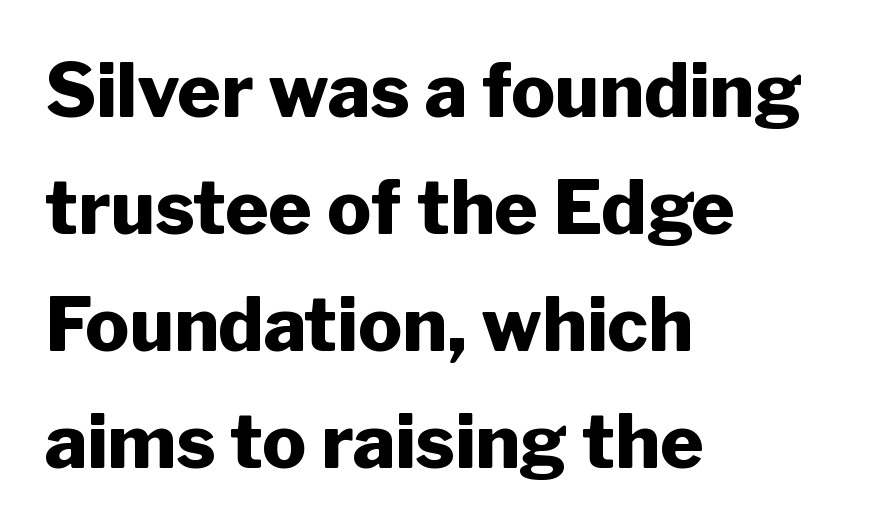
The image shows 74 px heavy sans-serif type, upright; set left-aligned, normal line spacing (1.58x), normal letter spacing, not underlined; low stroke contrast and a medium x-height.
